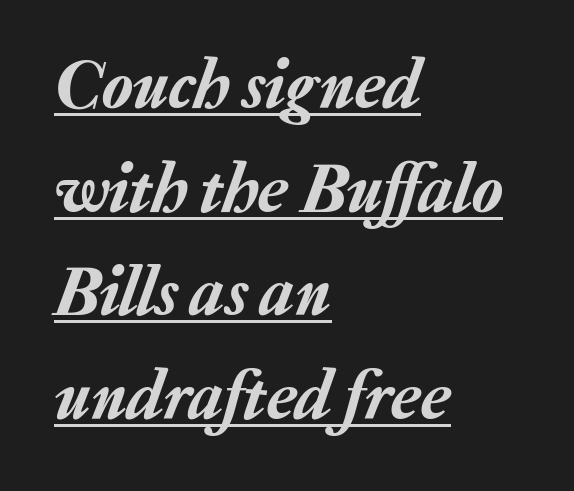
{"italic": "yes", "lean": "right", "slant_degrees": 20, "width": "normal", "stroke_contrast": "low", "x_height": "medium", "monospaced": "no", "underline": "yes", "align": "left", "line_spacing": "normal", "line_spacing_ratio": 1.46, "letter_spacing": "normal", "letter_spacing_em": 0.0, "glyph_px": 71}
